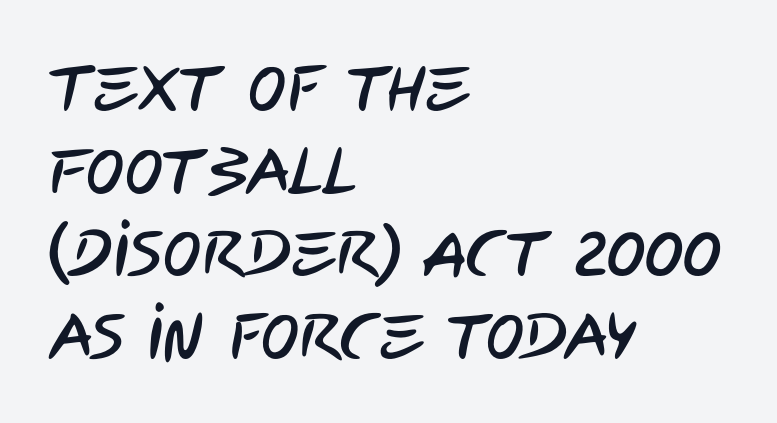
{"serif": "no", "width": "condensed", "stroke_contrast": "low", "x_height": "large", "monospaced": "no", "underline": "no", "align": "left", "line_spacing": "normal", "line_spacing_ratio": 1.29, "letter_spacing": "normal", "letter_spacing_em": 0.0, "glyph_px": 64}
